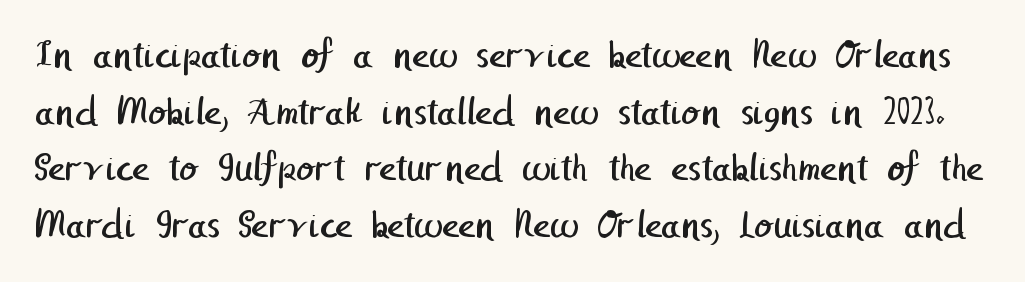
Q: Is the text bold? A: No.
Q: Is the typeface a serif or a sans-serif typeface? A: Sans-serif.
Q: Is the text underlined? A: No.
Q: Is the spacing between letters normal or unusually wide? A: Normal.
Q: Is the spacing between lines tight, normal or loose? A: Normal.
Q: Width (condensed, normal, or wide)? A: Normal.
Q: Stroke contrast? A: Low.
Q: x-height? A: Medium.
